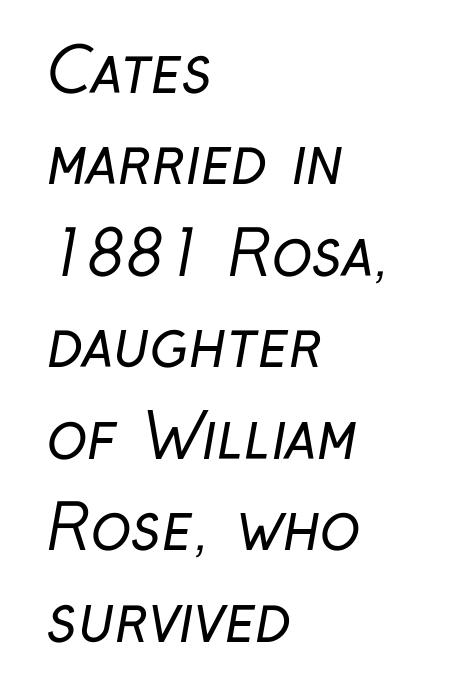
Underlining? Definitely not there. Successive baselines arrive at the customary interval. Here the designer chose a conventional face with non-uniform glyph widths. Nothing heavy about these letters — not bold at all.
